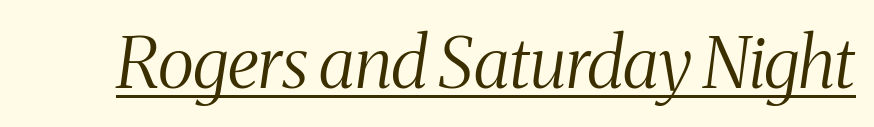
The image shows 70 px light, condensed serif type, italic (leaning right); set normal letter spacing, underlined; medium stroke contrast and a medium x-height.
